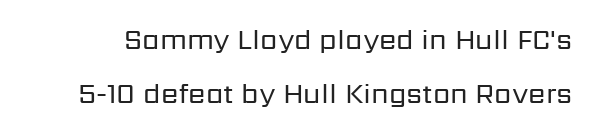
The image shows 28 px regular-weight sans-serif type, upright; set loose line spacing (1.94x), normal letter spacing, not underlined; low stroke contrast and a medium x-height.
